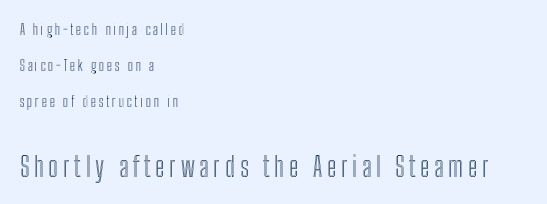
The image shows 27 px text type, upright; set left-aligned, loose line spacing (2.41x), not underlined; the second (bottom) block is 1.8x larger.
